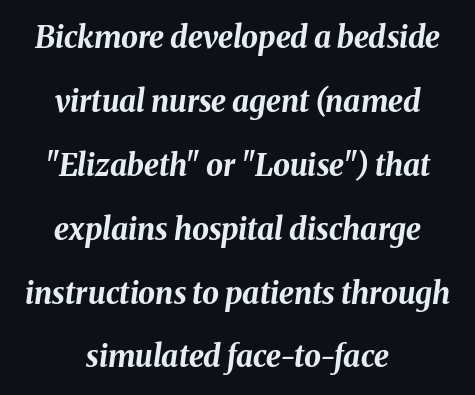
Lines of text with bare space underneath. Successive baselines arrive slowly, with a big drop between each. Here the designer chose a conventional face with non-uniform glyph widths. The typography opts for an oblique posture over an upright one. Stroke thickness is high; the sample reads as a true bold.
